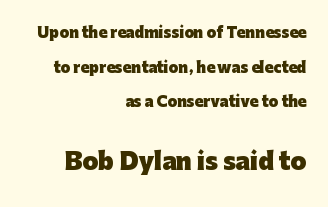
{"italic": "no", "bold": "yes", "underline": "no", "align": "right", "line_spacing": "loose", "line_spacing_ratio": 2.47, "letter_spacing": "normal", "letter_spacing_em": 0.0, "larger_block": "second", "size_ratio": 1.64, "glyph_px": 23}
